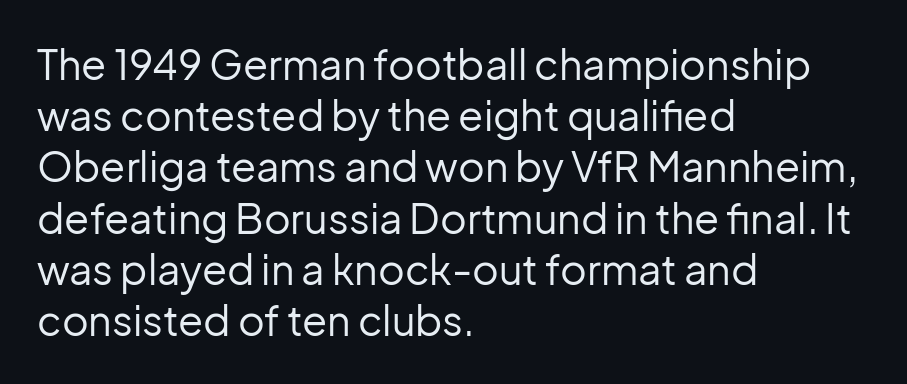
Spacing verdict: proportional, widths tailored to each character. No italicization has been applied; the sample stays upright. The zone under the glyphs is completely vacant. Compared with a typical body face, this is equally light or lighter still. The type family on display is of the sans-serif kind.
